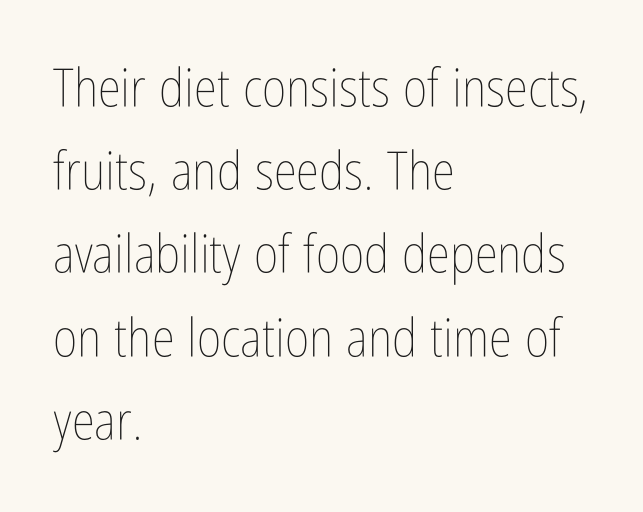
Characters remain perfectly vertical along every line. Do the characters align in a grid? No, the font is proportional. Observe the ordinary spacing: letters are neighbours, not strangers. The rows are spaced the way most documents space them.
